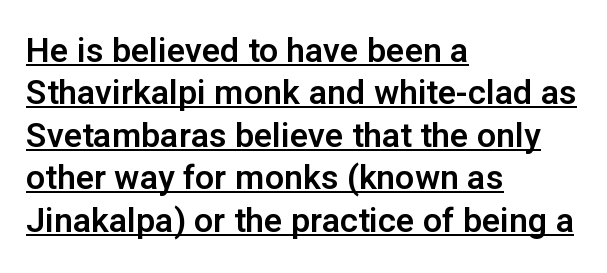
In terms of posture, this sample is upright. Character widths vary here, with narrow letters taking less room than wide ones. No extra tracking has been applied to these lines. Leftover space on each line is placed entirely after the last word. Underline: present. Grotesque or geometric, the face here clearly has no serifs.
